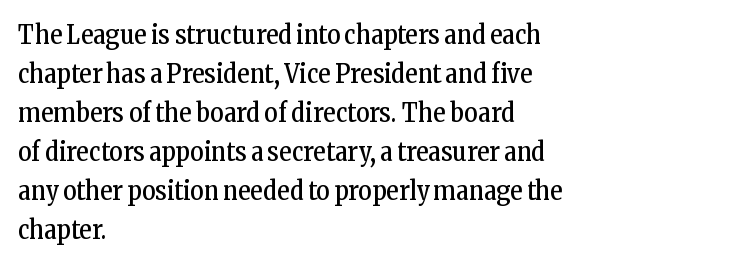
{"italic": "no", "bold": "no", "underline": "no", "align": "left", "line_spacing": "normal", "line_spacing_ratio": 1.5, "letter_spacing": "normal", "letter_spacing_em": 0.0, "glyph_px": 26}
